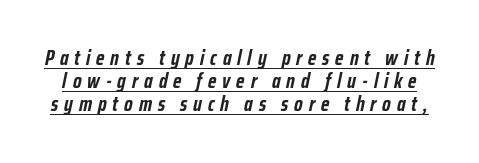
The image shows 21 px bold type, italic (leaning right); set tight line spacing (1.1x), unusually wide letter spacing (+0.28 em), underlined.
